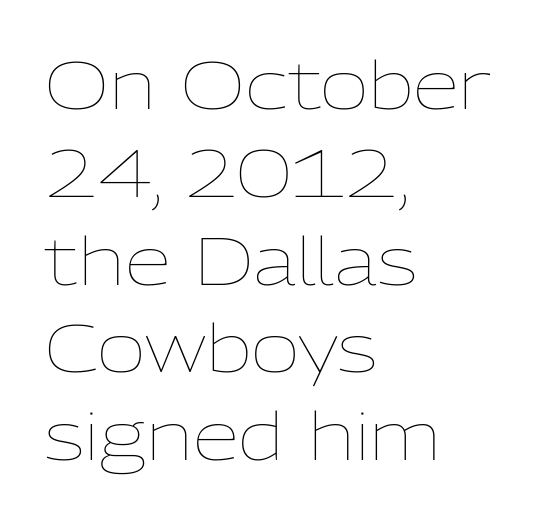
Unbolded letterforms with no extra heft. Each new line begins a customary step beneath the previous one. These lines are rendered in a variable-pitch font. The letters sit at their default tracking, neither squeezed nor spread. The letters stand upright; this is a roman face. Casual observation: everything's shoved over to the left.
